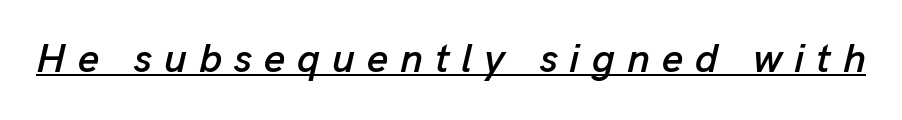
Does a line run under the words? Yes, clearly. This is oblique type, the kind used for emphasis or titles. How are the letters spaced? Widely, with obvious added tracking. The letters advance in unequal steps, a hallmark of proportional type.
